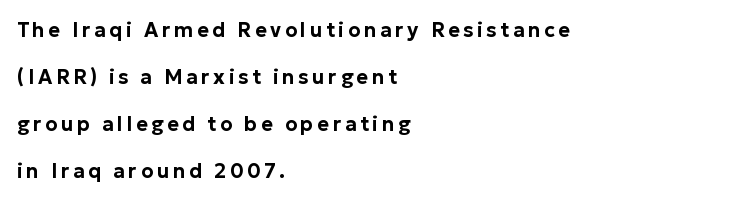
{"italic": "no", "underline": "no", "align": "left", "line_spacing": "loose", "line_spacing_ratio": 2.35, "glyph_px": 20}
